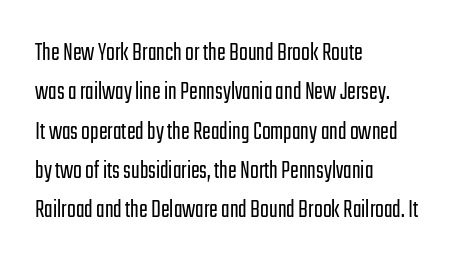
A typesetter would mark this as roman, not italic. Does the leading feel generous? No, just average. The typesetter chose a ragged-right arrangement here. The gaps between neighbouring characters are ordinary and unremarkable. Is this a heavy cut? Hardly; it is regular or lighter. The space directly below the letters is spotless.
